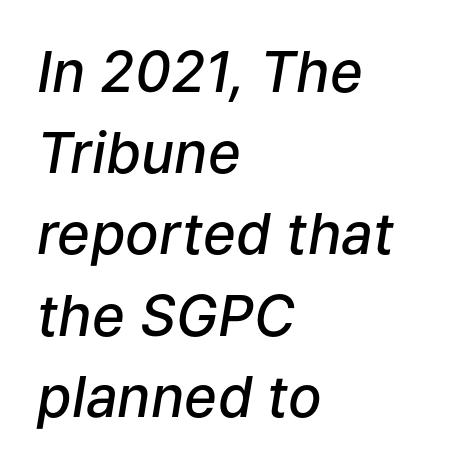
The image shows 56 px semibold type, italic (leaning right); set left-aligned, normal line spacing (1.45x), normal letter spacing, not underlined; low stroke contrast and a medium x-height.
